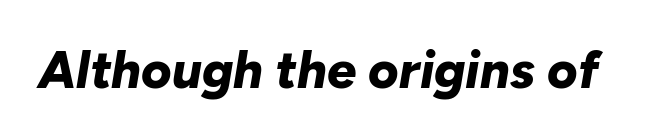
Q: Is the text bold? A: Yes.
Q: Is the text italic (slanted)? A: Yes, it leans right by about 10 degrees.
Q: Is the text underlined? A: No.
Q: Is the spacing between letters normal or unusually wide? A: Normal.
Q: Width (condensed, normal, or wide)? A: Normal.
Q: Stroke contrast? A: Low.
Q: x-height? A: Medium.
Q: Monospaced? A: No.
